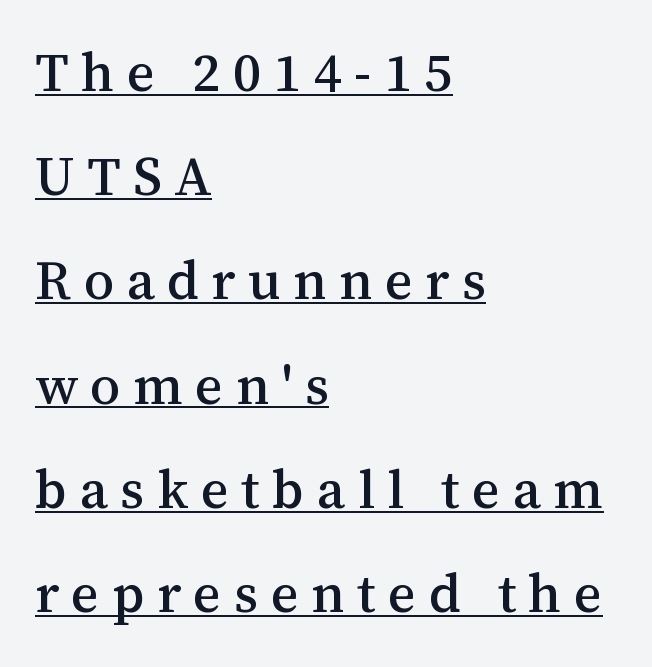
Q: Is the text italic (slanted)? A: No, it is upright.
Q: Is the typeface a serif or a sans-serif typeface? A: Serif.
Q: Is the text underlined? A: Yes.
Q: How is the paragraph aligned? A: Left-aligned.
Q: Is the spacing between letters normal or unusually wide? A: Unusually wide.
Q: Is the spacing between lines tight, normal or loose? A: Loose.
Q: Width (condensed, normal, or wide)? A: Normal.
Q: Stroke contrast? A: Medium.
Q: x-height? A: Medium.
Q: Monospaced? A: No.
